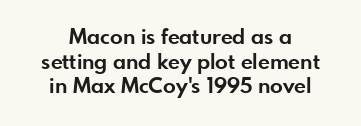
Q: Is the text bold? A: Yes.
Q: Is the text italic (slanted)? A: No, it is upright.
Q: Is the text underlined? A: No.
Q: Is the spacing between letters normal or unusually wide? A: Normal.
